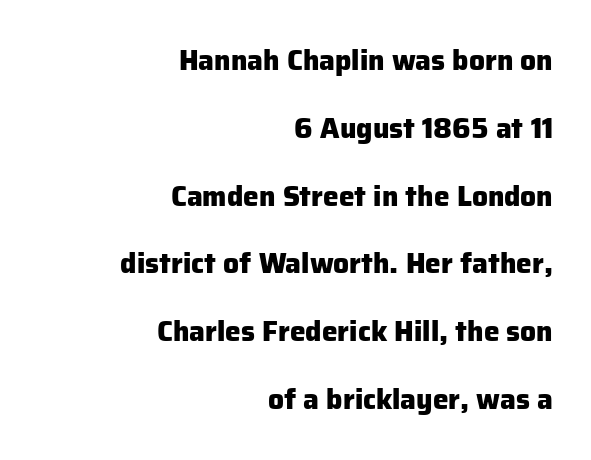
The image shows 28 px heavy sans-serif type, upright; set right-aligned, loose line spacing (2.42x), normal letter spacing, not underlined; low stroke contrast and a medium x-height.
